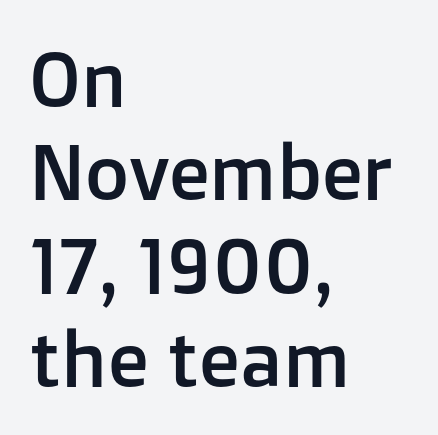
Ordinary non-slanted type is in use. Observe the ordinary spacing: letters are neighbours, not strangers. The type family on display is of the sans-serif kind. Does the copy run flush right? No — it runs flush left. The letters advance in unequal steps, a hallmark of proportional type.
